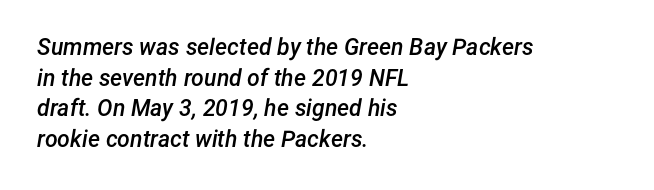
Q: Is the text bold? A: Semi-bold.
Q: Is the text italic (slanted)? A: Yes, it leans right by about 12 degrees.
Q: Is the text underlined? A: No.
Q: How is the paragraph aligned? A: Left-aligned.
Q: Is the spacing between letters normal or unusually wide? A: Normal.
Q: Is the spacing between lines tight, normal or loose? A: Normal.
